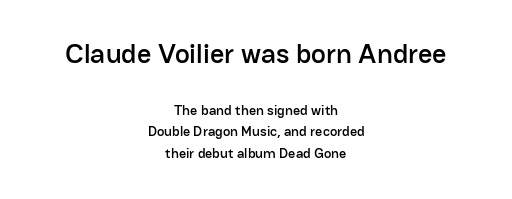
{"serif": "no", "italic": "no", "width": "normal", "stroke_contrast": "low", "x_height": "medium", "monospaced": "no", "underline": "no", "align": "center", "line_spacing": "normal", "line_spacing_ratio": 1.55, "letter_spacing": "normal", "letter_spacing_em": 0.0, "larger_block": "first", "size_ratio": 2.0, "glyph_px": 28}
